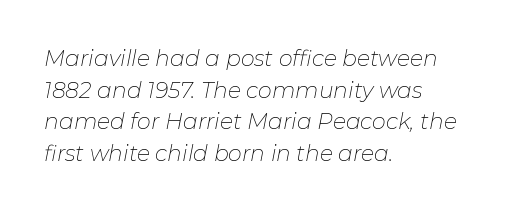
{"italic": "yes", "lean": "right", "slant_degrees": 11, "bold": "no", "underline": "no", "align": "left", "line_spacing": "normal", "line_spacing_ratio": 1.44, "letter_spacing": "normal", "letter_spacing_em": 0.0, "glyph_px": 22}
